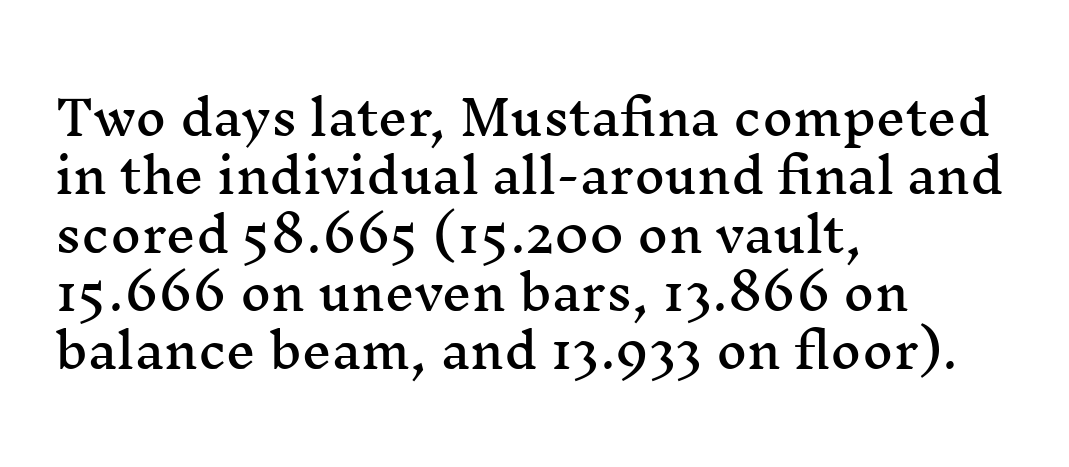
Proportional: the letters do not fall into vertical columns. Look at the bottom of the vertical strokes: they flare into serifs here. Plain, unruled lines of type. A typesetter would mark this as roman, not italic. Glyph-to-glyph distance matches everyday printed text. A classic flush-left, rag-right setting is used for this passage.
